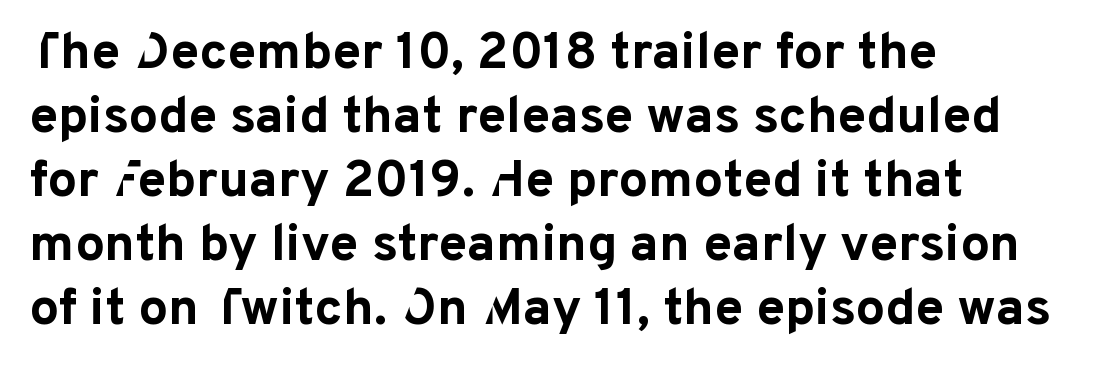
Q: Is the text bold? A: Yes.
Q: Is the text italic (slanted)? A: No, it is upright.
Q: Is the typeface a serif or a sans-serif typeface? A: Sans-serif.
Q: Is the text underlined? A: No.
Q: How is the paragraph aligned? A: Left-aligned.
Q: Is the spacing between letters normal or unusually wide? A: Normal.
Q: Width (condensed, normal, or wide)? A: Normal.
Q: Stroke contrast? A: Low.
Q: x-height? A: Medium.
Q: Monospaced? A: No.
